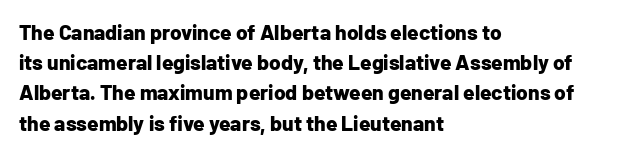
Emphasis by weight is at full strength: bold. Compared with typical body copy, the letter spacing here is the same. The passage shown is not underscored anywhere. Each new line begins a customary step beneath the previous one.
